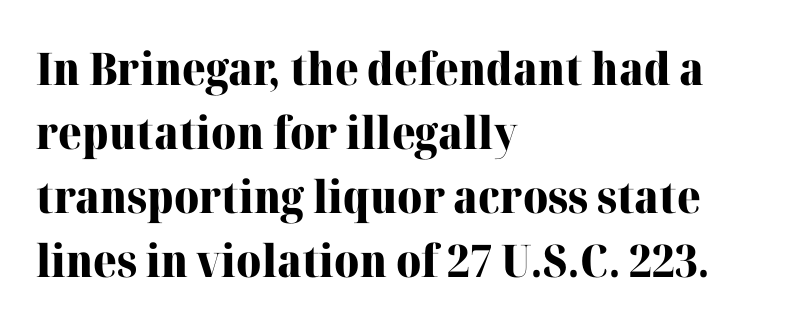
Visually the block forms a straight wall on the left and a jagged coastline on the right. How heavy is the stroke? Heavy — this is a bold. Small tapered or slab feet sit at the stroke ends, so this counts as serif. How are the letters spaced? Ordinarily, with no added tracking.
